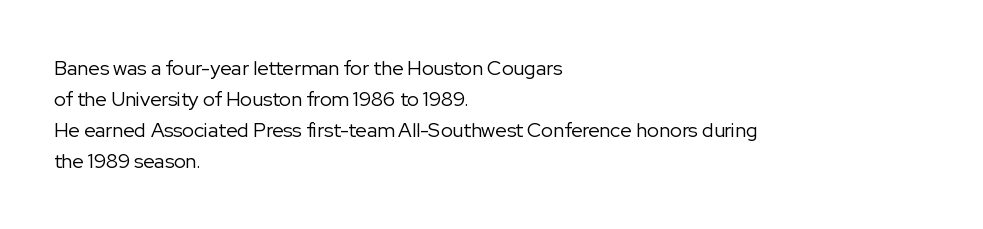
The face looks like a standard text weight, possibly lighter. The type is set solid horizontally, with unmodified tracking. The lettering stays uniformly vertical, giving the passage a roman look. Leading: standard. Casual observation: everything's shoved over to the left.
